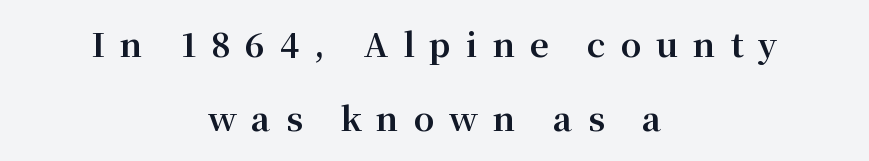
{"serif": "yes", "italic": "no", "bold": "yes", "weight": "bold", "width": "normal", "stroke_contrast": "medium", "x_height": "medium", "monospaced": "no", "underline": "no", "align": "center", "line_spacing": "loose", "line_spacing_ratio": 2.25, "letter_spacing": "wide", "letter_spacing_em": 0.45, "glyph_px": 33}
